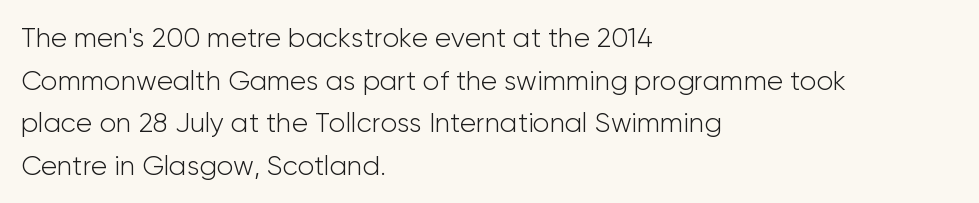
The ragged edge is on the right, which tells us the setting is flush left. Vertical strokes here are truly vertical. Heaviness? Minimal to ordinary, like unemphasized prose. Lines of text with bare space underneath.
